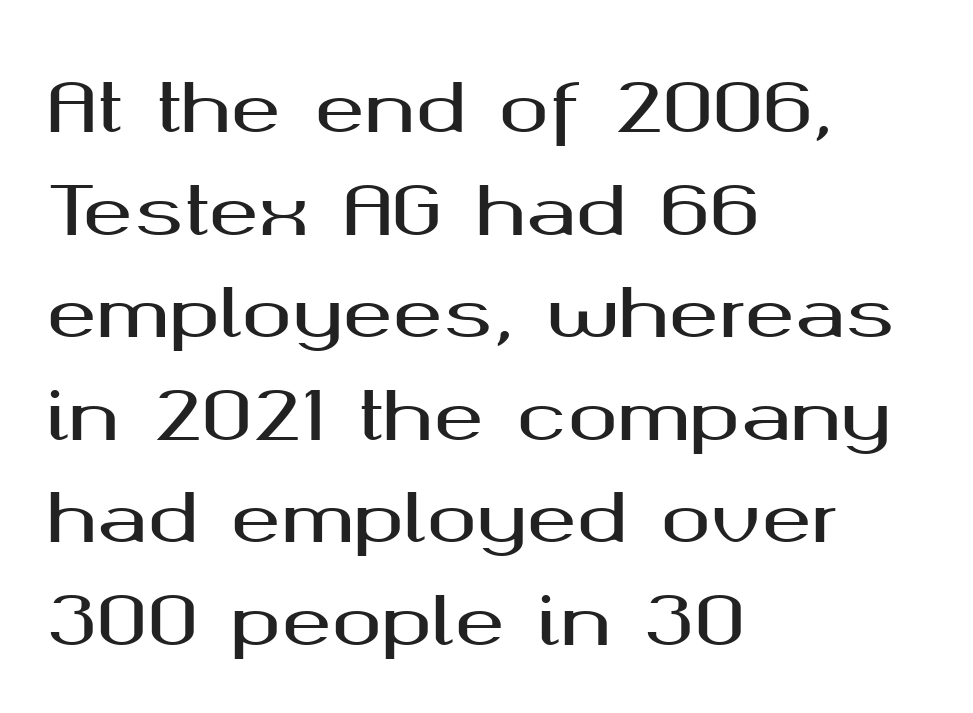
The image shows 67 px wide sans-serif type, upright; set left-aligned, normal line spacing (1.53x), normal letter spacing, not underlined; medium stroke contrast and a medium x-height.
